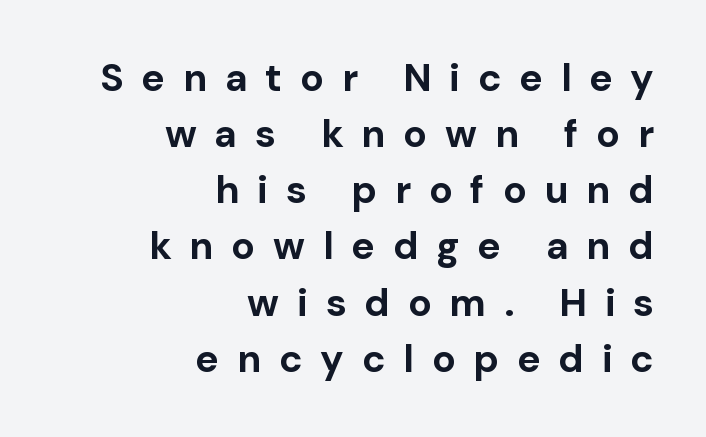
{"serif": "no", "italic": "no", "bold": "yes", "weight": "bold", "width": "normal", "stroke_contrast": "low", "x_height": "medium", "monospaced": "no", "underline": "no", "align": "right", "line_spacing": "normal", "line_spacing_ratio": 1.44, "letter_spacing": "wide", "letter_spacing_em": 0.46, "glyph_px": 39}
